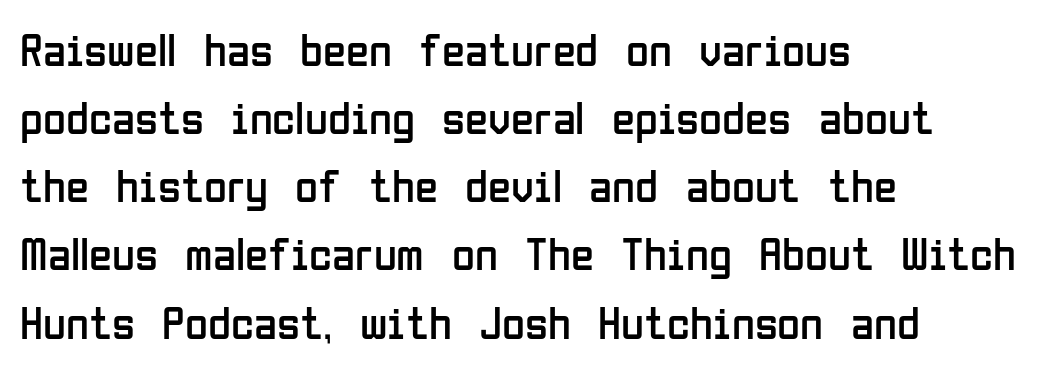
{"serif": "no", "italic": "no", "bold": "no", "weight": "regular", "width": "condensed", "stroke_contrast": "low", "x_height": "medium", "monospaced": "no", "underline": "no", "align": "left", "line_spacing": "normal", "line_spacing_ratio": 1.45, "letter_spacing": "normal", "letter_spacing_em": 0.0, "glyph_px": 47}
